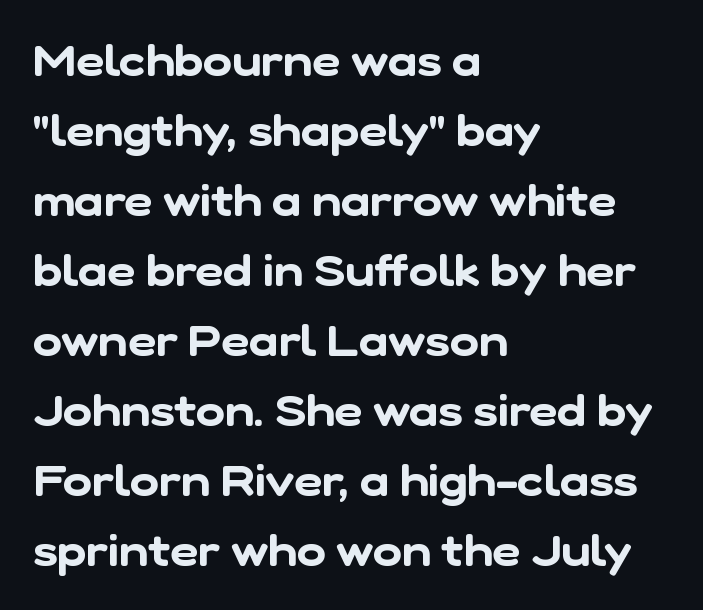
The image shows 44 px sans-serif type; set left-aligned, normal line spacing (1.59x), normal letter spacing, not underlined; low stroke contrast and a medium x-height.
